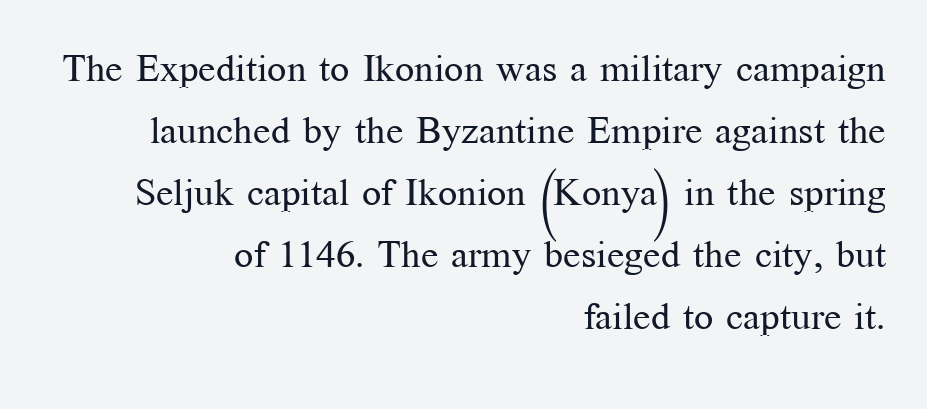
Q: Is the text bold? A: No.
Q: Is the text italic (slanted)? A: No, it is upright.
Q: Is the typeface a serif or a sans-serif typeface? A: Serif.
Q: Is the text underlined? A: No.
Q: How is the paragraph aligned? A: Right-aligned.
Q: Is the spacing between letters normal or unusually wide? A: Normal.
Q: Is the spacing between lines tight, normal or loose? A: Normal.
Q: Width (condensed, normal, or wide)? A: Normal.
Q: Stroke contrast? A: Medium.
Q: x-height? A: Medium.
Q: Monospaced? A: No.
